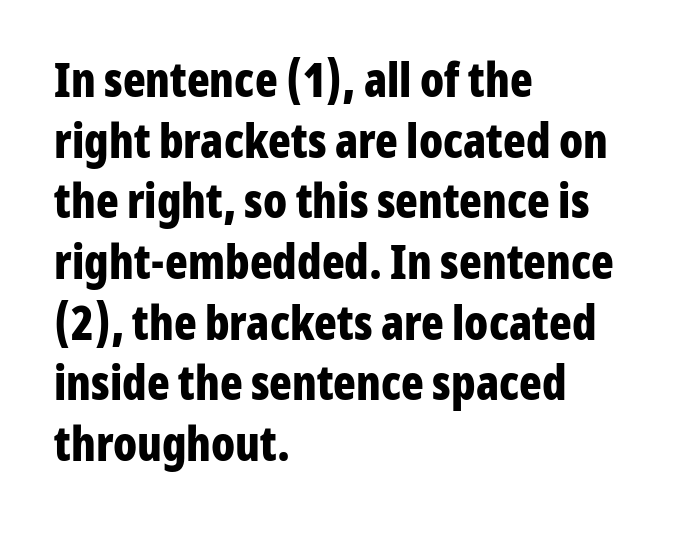
This sample uses a sans-serif face. The type is set solid horizontally, with unmodified tracking. The passage shown is typed in a proportional face where columns would drift. The letters stand straight up with perfectly vertical stems. Horizontally, the lines are justified to the leading edge only. The designer left line spacing at the default.
